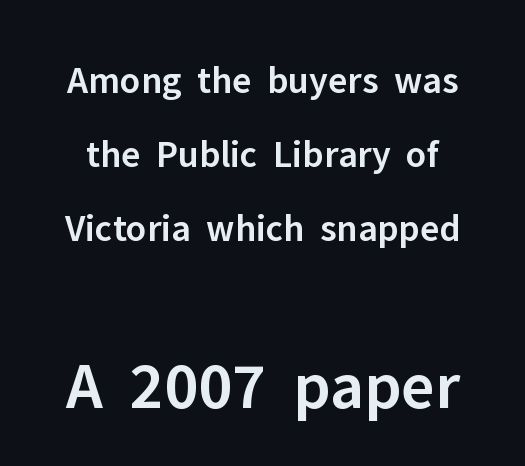
Q: Is the text bold? A: Semi-bold.
Q: Is the text italic (slanted)? A: No, it is upright.
Q: Is the typeface a serif or a sans-serif typeface? A: Sans-serif.
Q: Is the text underlined? A: No.
Q: Is the spacing between letters normal or unusually wide? A: Normal.
Q: Is the spacing between lines tight, normal or loose? A: Loose.
Q: Which block of text is set in a larger size, the first (top) or the second (bottom)? A: The second (bottom) one.
Q: Width (condensed, normal, or wide)? A: Normal.
Q: Stroke contrast? A: Low.
Q: x-height? A: Medium.
Q: Monospaced? A: No.
